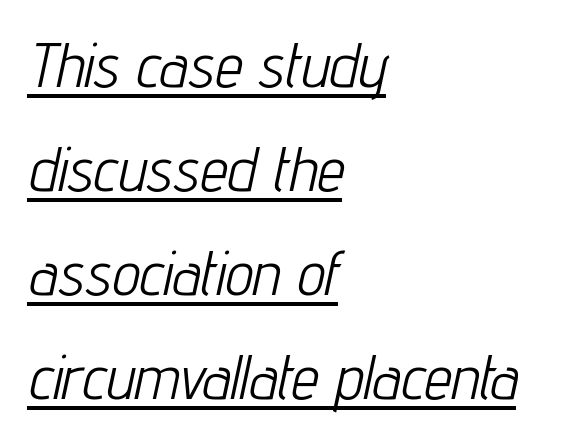
{"italic": "yes", "lean": "right", "slant_degrees": 12, "bold": "no", "weight": "light", "width": "condensed", "stroke_contrast": "low", "x_height": "medium", "monospaced": "no", "underline": "yes", "align": "left", "line_spacing": "normal", "line_spacing_ratio": 1.68, "letter_spacing": "normal", "letter_spacing_em": 0.0, "glyph_px": 62}
